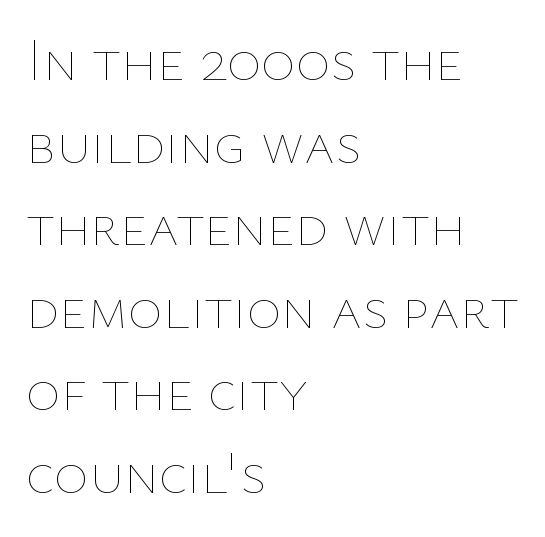
Q: Is the text bold? A: No.
Q: Is the text italic (slanted)? A: No, it is upright.
Q: Is the text underlined? A: No.
Q: How is the paragraph aligned? A: Left-aligned.
Q: Is the spacing between letters normal or unusually wide? A: Normal.
Q: Is the spacing between lines tight, normal or loose? A: Normal.
Q: Width (condensed, normal, or wide)? A: Normal.
Q: Stroke contrast? A: Low.
Q: x-height? A: Medium.
Q: Monospaced? A: No.
